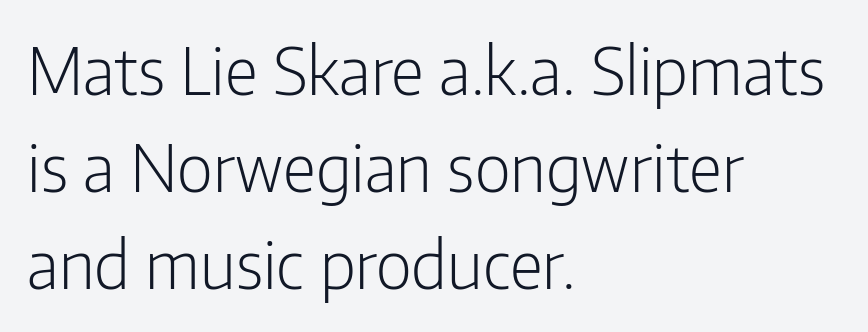
The rendering anchors every line to the left-hand side. Descenders hang freely into open space. Here the designer chose a conventional face with non-uniform glyph widths. Each stroke keeps to a modest, everyday thickness or less. The vertical gap from one line to the next is medium.
